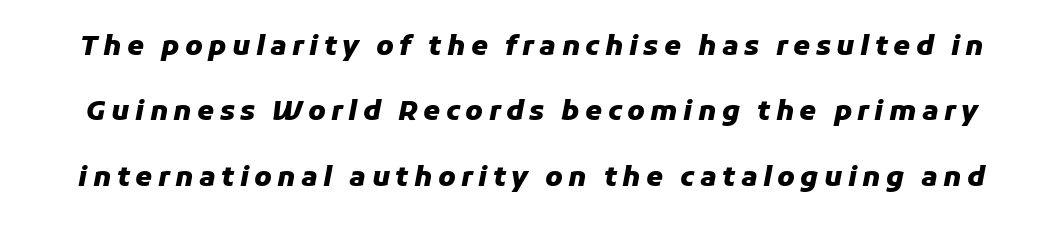
The image shows 27 px bold type, italic (leaning right); set loose line spacing (2.42x), unusually wide letter spacing (+0.2 em), not underlined.
